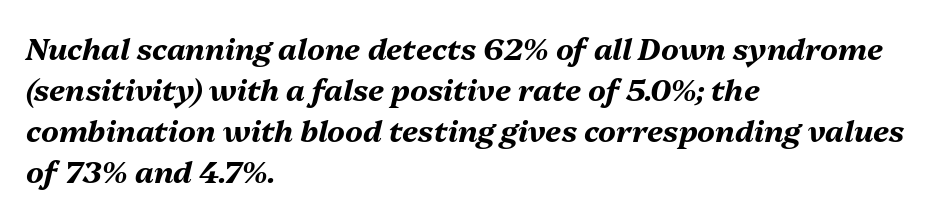
{"italic": "yes", "lean": "right", "slant_degrees": 13, "bold": "yes", "weight": "bold", "width": "normal", "stroke_contrast": "medium", "x_height": "medium", "monospaced": "no", "underline": "no", "align": "left", "line_spacing": "normal", "line_spacing_ratio": 1.37, "letter_spacing": "normal", "letter_spacing_em": 0.0, "glyph_px": 30}
